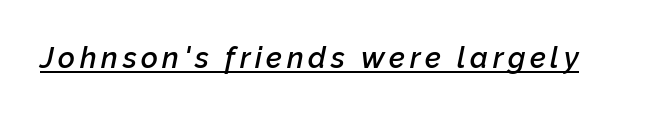
{"italic": "yes", "lean": "right", "slant_degrees": 12, "bold": "semi", "weight": "semibold", "width": "normal", "stroke_contrast": "low", "x_height": "medium", "monospaced": "no", "underline": "yes", "glyph_px": 29}
